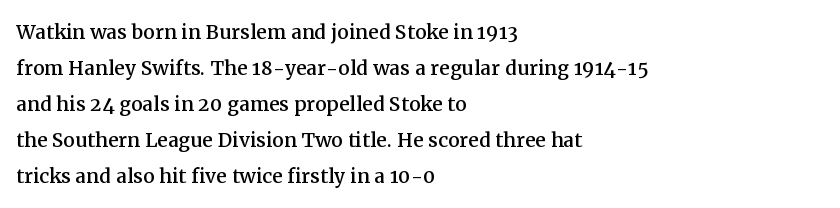
The image shows 26 px text type, upright; set left-aligned, normal line spacing (1.38x), normal letter spacing, not underlined.
